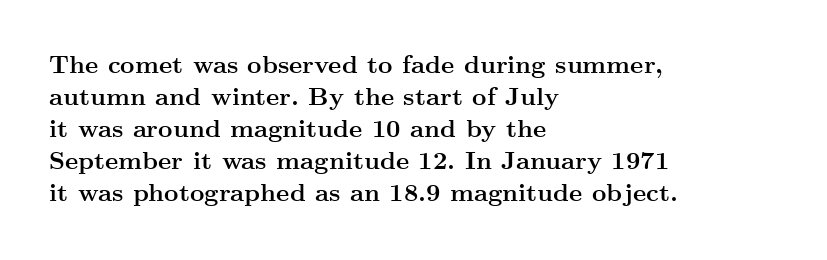
The image shows 25 px bold type, upright; set left-aligned, normal line spacing (1.28x), normal letter spacing, not underlined.
